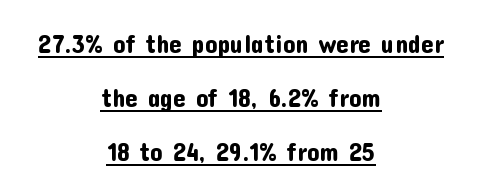
The passage shown stacks its lines with a broad gap. Does the copy run flush right? No — it is centered line by line. Designer's note — italics off, roman on. Glance below the letters and you will spot a drawn line. Look at the tracking — it's just the regular setting, nothing added.
